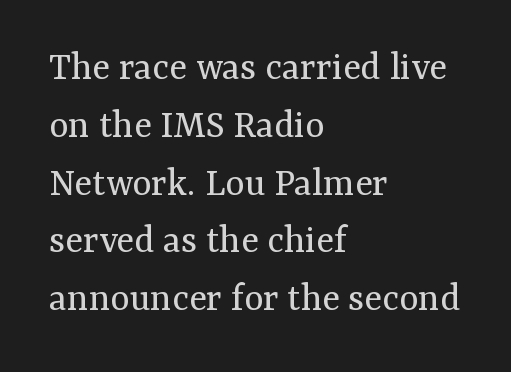
{"serif": "yes", "italic": "no", "bold": "no", "weight": "regular", "width": "normal", "stroke_contrast": "medium", "x_height": "medium", "monospaced": "no", "underline": "no", "align": "left", "line_spacing": "normal", "line_spacing_ratio": 1.41, "letter_spacing": "normal", "letter_spacing_em": 0.0, "glyph_px": 41}
